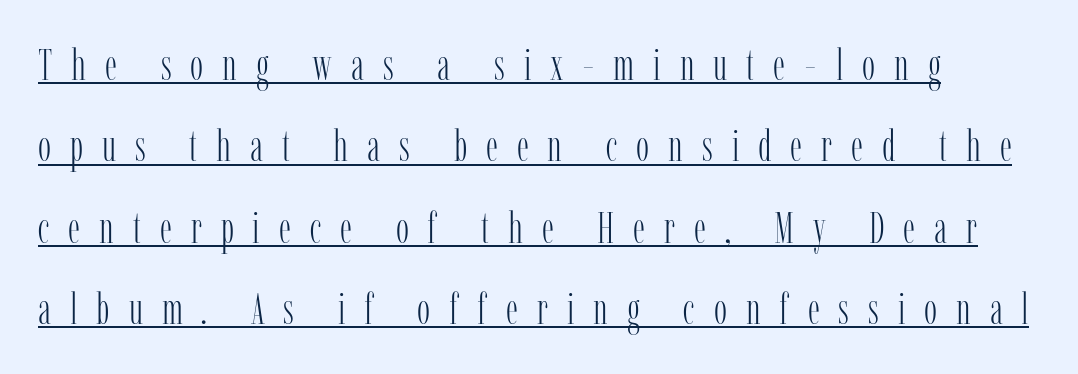
Q: Is the text bold? A: No.
Q: Is the text italic (slanted)? A: No, it is upright.
Q: Is the typeface a serif or a sans-serif typeface? A: Serif.
Q: Is the text underlined? A: Yes.
Q: Is the spacing between letters normal or unusually wide? A: Unusually wide.
Q: Width (condensed, normal, or wide)? A: Condensed.
Q: Stroke contrast? A: Low.
Q: x-height? A: Medium.
Q: Monospaced? A: No.
